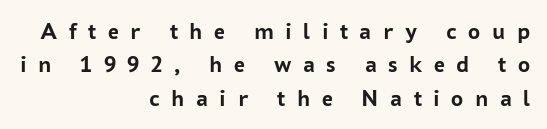
Q: Is the text bold? A: Yes.
Q: Is the text italic (slanted)? A: No, it is upright.
Q: Is the text underlined? A: No.
Q: How is the paragraph aligned? A: Right-aligned.
Q: Is the spacing between letters normal or unusually wide? A: Unusually wide.
Q: Is the spacing between lines tight, normal or loose? A: Normal.
